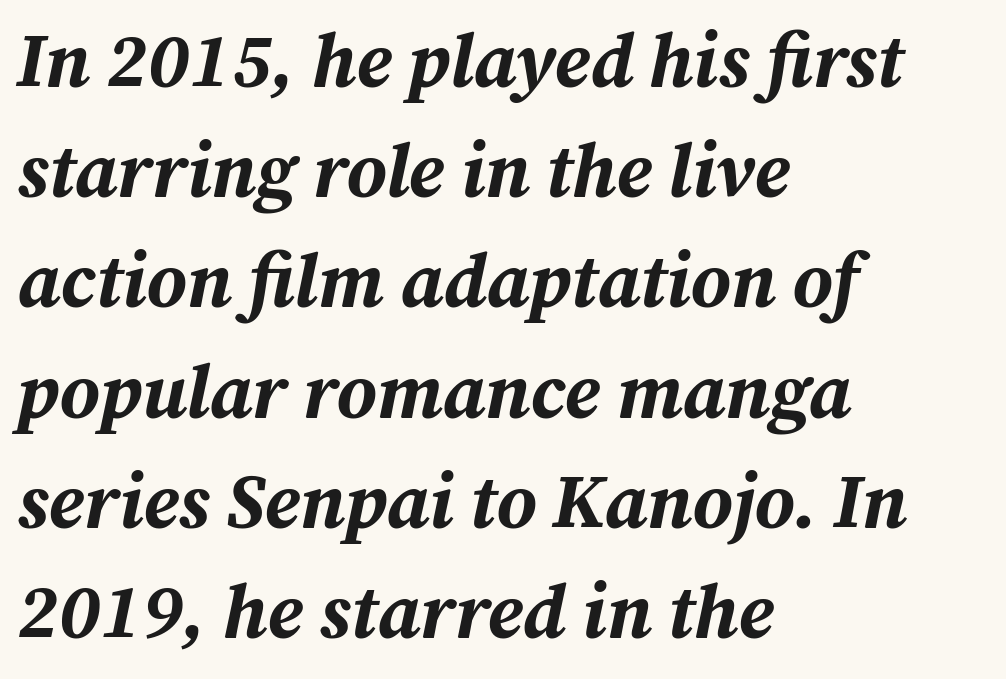
{"italic": "yes", "lean": "right", "slant_degrees": 12, "bold": "yes", "weight": "bold", "width": "normal", "stroke_contrast": "medium", "x_height": "medium", "monospaced": "no", "underline": "no", "align": "left", "line_spacing": "normal", "line_spacing_ratio": 1.45, "letter_spacing": "normal", "letter_spacing_em": 0.0, "glyph_px": 76}
